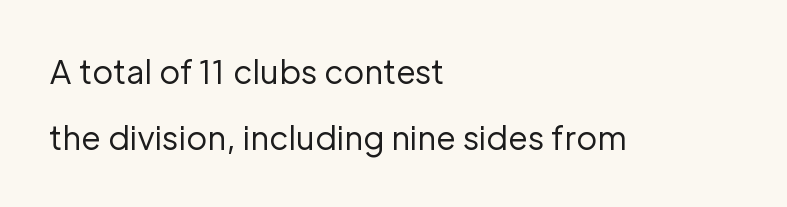
The image shows 32 px regular-weight sans-serif type, upright; set left-aligned, loose line spacing (2.06x), normal letter spacing, not underlined; low stroke contrast and a medium x-height.
